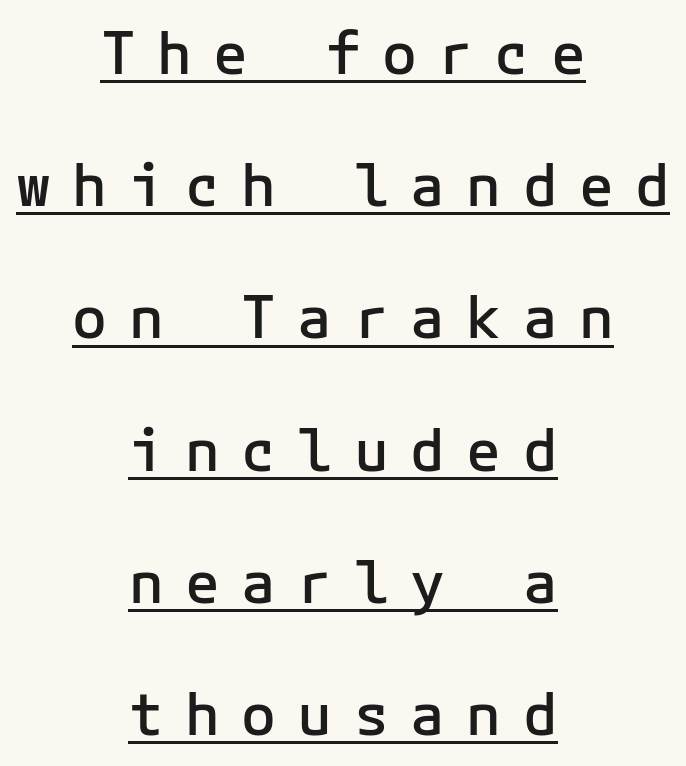
{"serif": "no", "italic": "no", "bold": "semi", "weight": "semibold", "width": "normal", "stroke_contrast": "low", "x_height": "medium", "monospaced": "yes", "underline": "yes", "align": "center", "line_spacing": "loose", "line_spacing_ratio": 2.28, "letter_spacing": "wide", "letter_spacing_em": 0.37, "glyph_px": 58}
